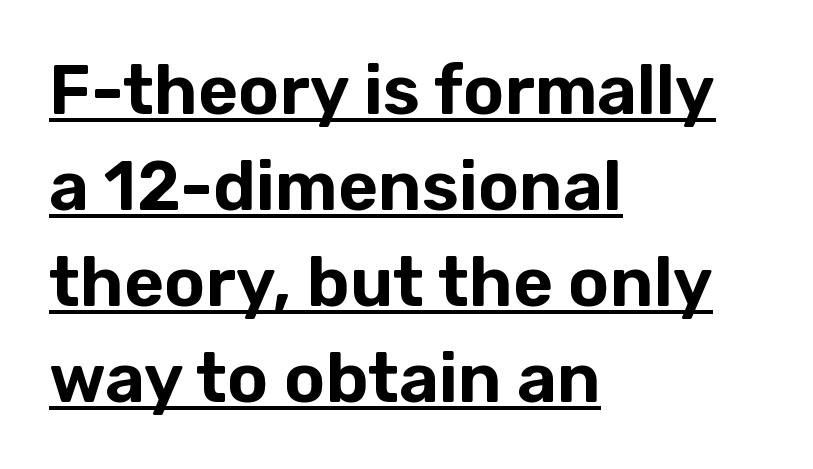
The image shows 69 px sans-serif type, upright; set left-aligned, normal line spacing (1.39x), normal letter spacing, underlined; low stroke contrast and a medium x-height.
